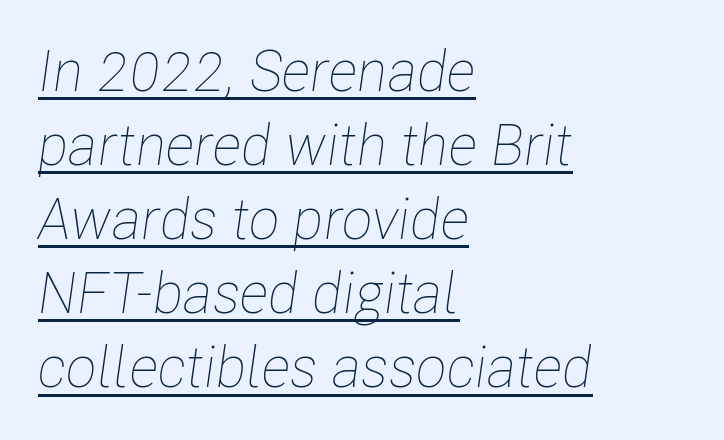
Q: Is the text bold? A: No.
Q: Is the text italic (slanted)? A: Yes, it leans right by about 8 degrees.
Q: Is the text underlined? A: Yes.
Q: How is the paragraph aligned? A: Left-aligned.
Q: Is the spacing between letters normal or unusually wide? A: Normal.
Q: Is the spacing between lines tight, normal or loose? A: Normal.
Q: Width (condensed, normal, or wide)? A: Condensed.
Q: Stroke contrast? A: Low.
Q: x-height? A: Medium.
Q: Monospaced? A: No.
